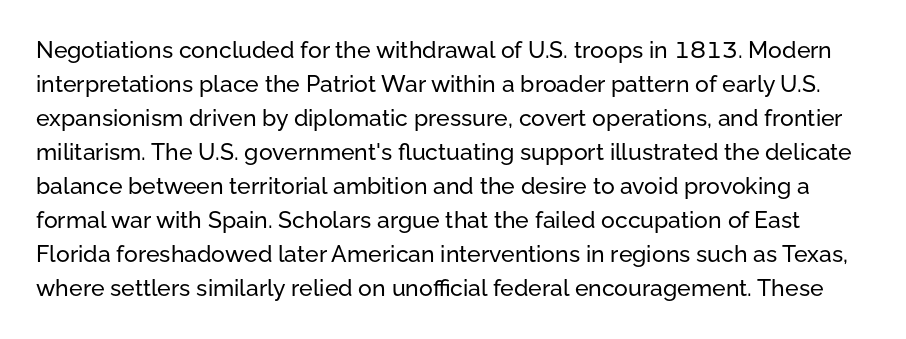
Q: Is the text italic (slanted)? A: No, it is upright.
Q: Is the text underlined? A: No.
Q: Is the spacing between letters normal or unusually wide? A: Normal.
Q: Is the spacing between lines tight, normal or loose? A: Normal.
